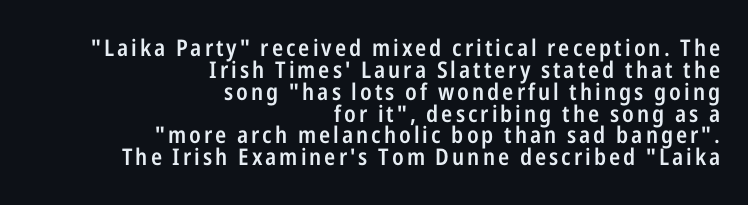
Q: Is the text bold? A: Semi-bold.
Q: Is the text italic (slanted)? A: No, it is upright.
Q: Is the text underlined? A: No.
Q: How is the paragraph aligned? A: Right-aligned.
Q: Is the spacing between lines tight, normal or loose? A: Tight.
